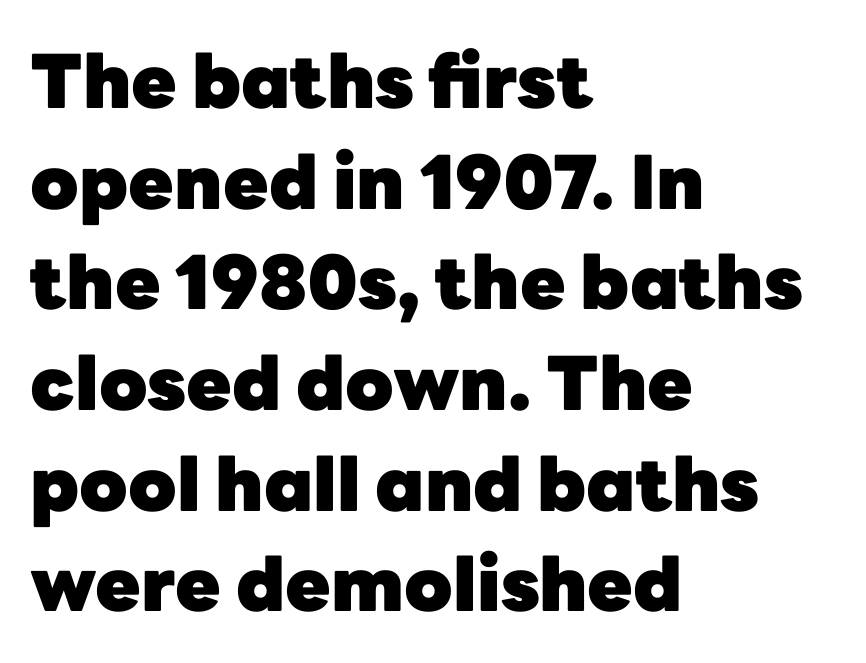
The image shows 74 px heavy sans-serif type, upright; set left-aligned, normal line spacing (1.36x), normal letter spacing, not underlined; low stroke contrast and a medium x-height.
